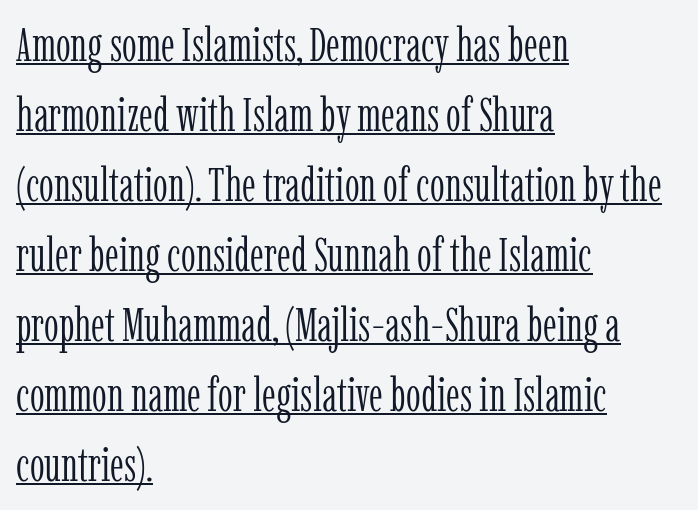
Q: Is the text bold? A: No.
Q: Is the text italic (slanted)? A: No, it is upright.
Q: Is the typeface a serif or a sans-serif typeface? A: Serif.
Q: Is the text underlined? A: Yes.
Q: How is the paragraph aligned? A: Left-aligned.
Q: Is the spacing between letters normal or unusually wide? A: Normal.
Q: Is the spacing between lines tight, normal or loose? A: Normal.
Q: Width (condensed, normal, or wide)? A: Condensed.
Q: Stroke contrast? A: Low.
Q: x-height? A: Medium.
Q: Monospaced? A: No.
